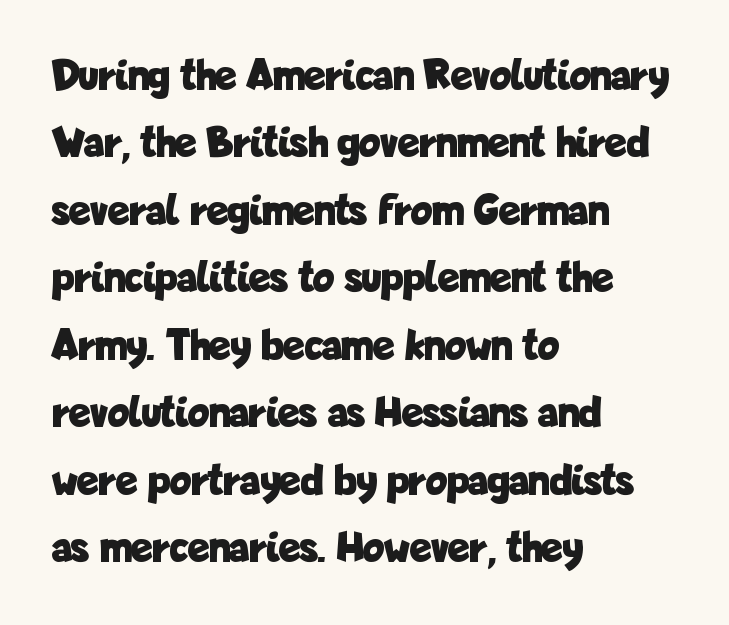
Q: Is the text bold? A: Yes.
Q: Is the text italic (slanted)? A: No, it is upright.
Q: Is the typeface a serif or a sans-serif typeface? A: Sans-serif.
Q: Is the text underlined? A: No.
Q: How is the paragraph aligned? A: Left-aligned.
Q: Is the spacing between letters normal or unusually wide? A: Normal.
Q: Is the spacing between lines tight, normal or loose? A: Normal.
Q: Width (condensed, normal, or wide)? A: Condensed.
Q: Stroke contrast? A: Low.
Q: x-height? A: Medium.
Q: Monospaced? A: No.
